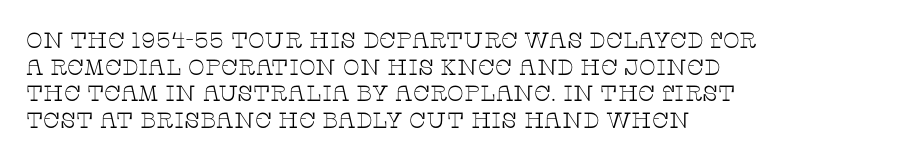
Q: Is the text bold? A: No.
Q: Is the text italic (slanted)? A: No, it is upright.
Q: Is the text underlined? A: No.
Q: How is the paragraph aligned? A: Left-aligned.
Q: Is the spacing between letters normal or unusually wide? A: Normal.
